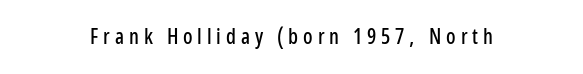
Does the copy run flush right? No — it is centered line by line. The passage shown is not underscored anywhere. You could only call the tracking loose — the letters float apart. Ascenders rise straight up at ninety degrees.
